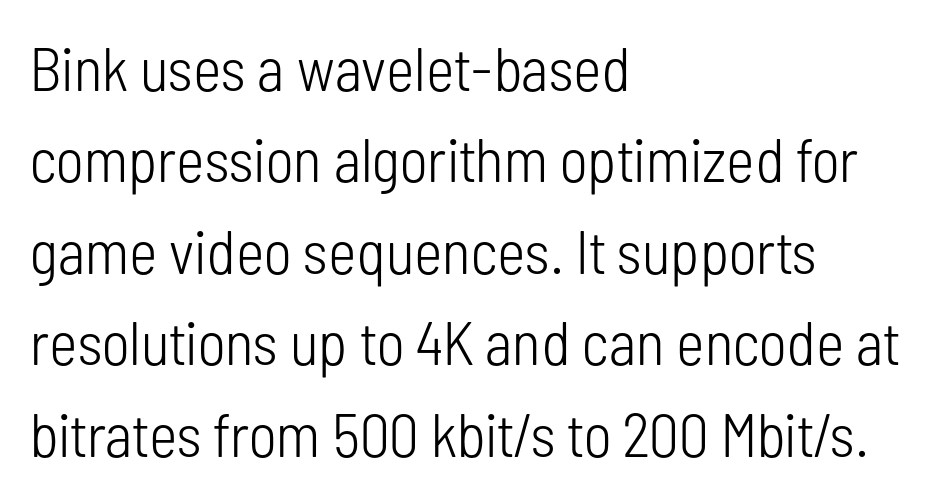
{"serif": "no", "italic": "no", "bold": "no", "weight": "light", "width": "condensed", "stroke_contrast": "low", "x_height": "medium", "monospaced": "no", "underline": "no", "align": "left", "line_spacing": "normal", "line_spacing_ratio": 1.5, "letter_spacing": "normal", "letter_spacing_em": 0.0, "glyph_px": 61}
